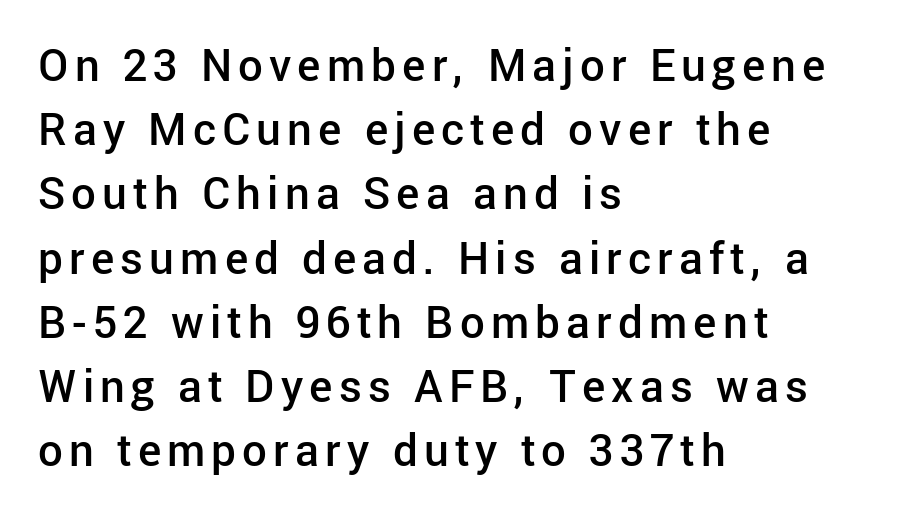
{"serif": "no", "italic": "no", "bold": "semi", "weight": "semibold", "width": "normal", "stroke_contrast": "low", "x_height": "medium", "monospaced": "no", "underline": "no", "align": "left", "line_spacing": "normal", "line_spacing_ratio": 1.46, "glyph_px": 44}
